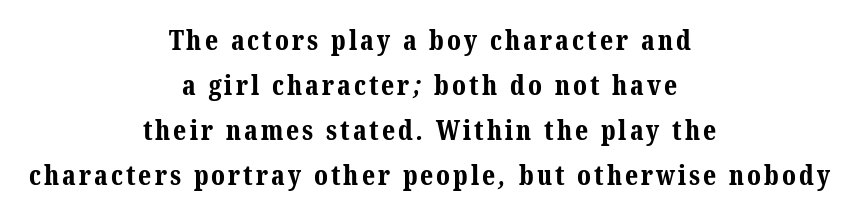
Heft: maximum for text — a bold. The passage shown is not underscored anywhere. The passage shown stacks its lines at a standard gap. The compositor balanced each line on the midline.
